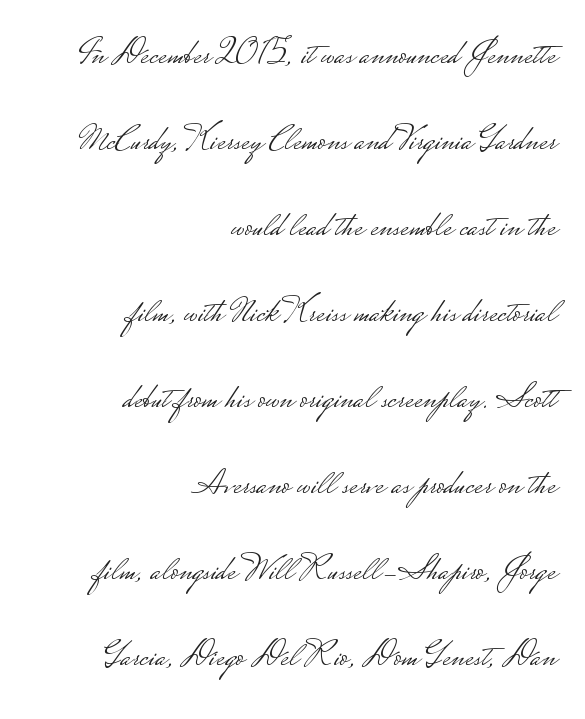
The image shows 36 px light, wide sans-serif type; set right-aligned, loose line spacing (2.39x), normal letter spacing, not underlined; low stroke contrast.
